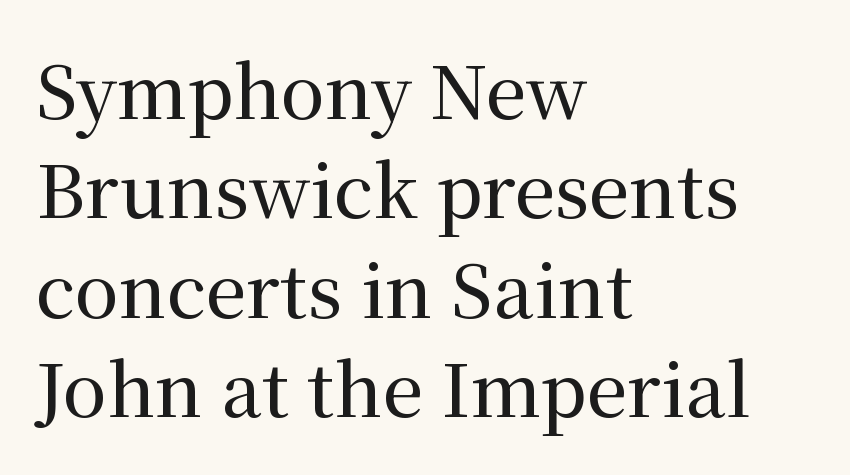
Regular leading. Looks like regular typesetting: each glyph gets only the width it needs. A roman cut, with each character standing at attention. Typographically, this falls in the serif category.
